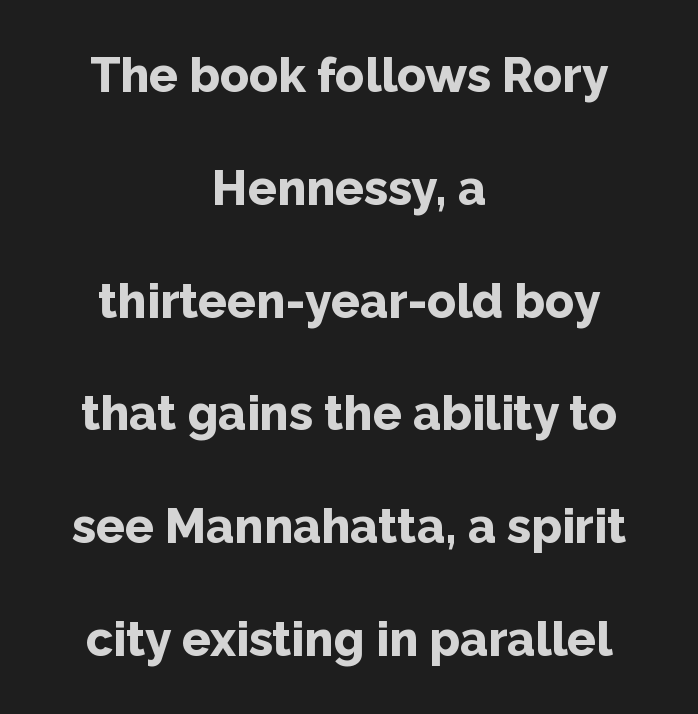
Q: Is the text bold? A: Yes.
Q: Is the text italic (slanted)? A: No, it is upright.
Q: Is the typeface a serif or a sans-serif typeface? A: Sans-serif.
Q: Is the text underlined? A: No.
Q: How is the paragraph aligned? A: Centered.
Q: Is the spacing between letters normal or unusually wide? A: Normal.
Q: Is the spacing between lines tight, normal or loose? A: Loose.
Q: Width (condensed, normal, or wide)? A: Normal.
Q: Stroke contrast? A: Low.
Q: x-height? A: Medium.
Q: Monospaced? A: No.
